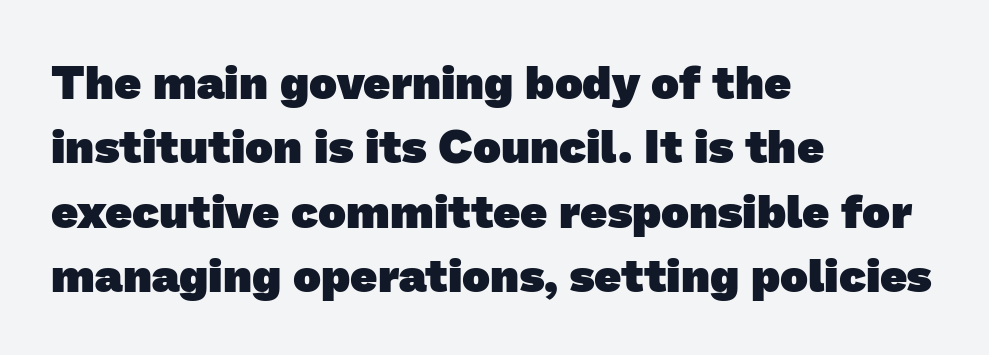
Each letter keeps its own natural width here, so spacing adapts to shape. The strokes are fattened all the way to bold. Does extra space separate the letters? No, they use regular spacing. Every row of glyphs begins at an identical x-position on the left.
